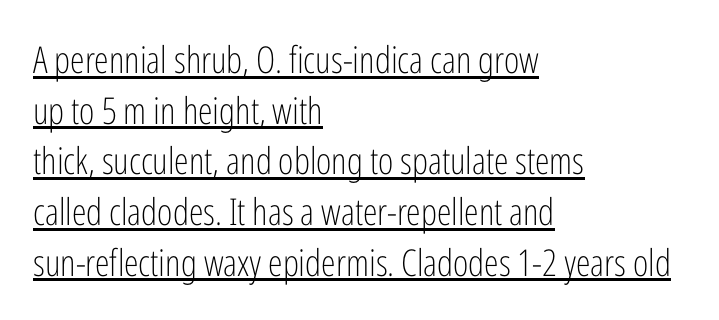
{"serif": "no", "italic": "no", "bold": "no", "weight": "light", "width": "condensed", "stroke_contrast": "low", "x_height": "medium", "monospaced": "no", "underline": "yes", "align": "left", "line_spacing": "normal", "line_spacing_ratio": 1.37, "letter_spacing": "normal", "letter_spacing_em": 0.0, "glyph_px": 37}
